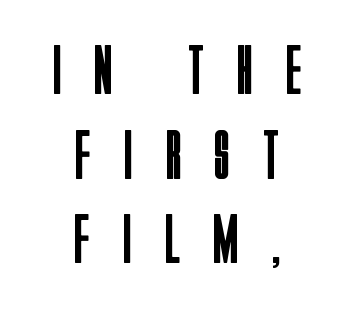
The image shows 70 px regular-weight, condensed sans-serif type, upright; set centered, line spacing 1.21x, unusually wide letter spacing (+0.49 em), not underlined; low stroke contrast and a large x-height.
